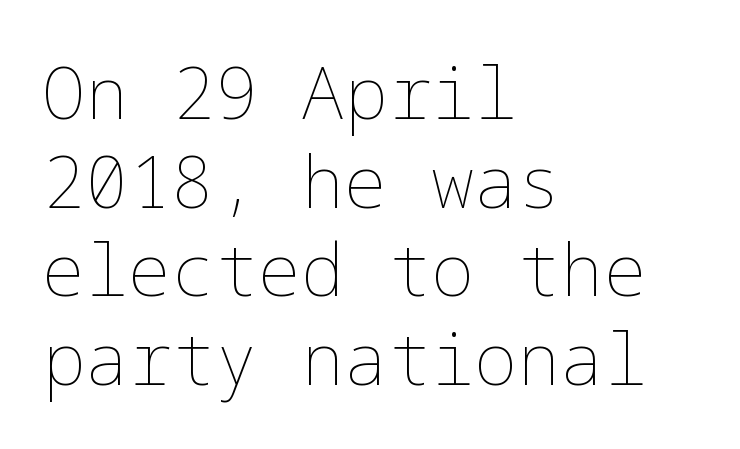
The image shows 72 px thin type, upright; set left-aligned, line spacing 1.23x, normal letter spacing, not underlined; low stroke contrast and a medium x-height.
